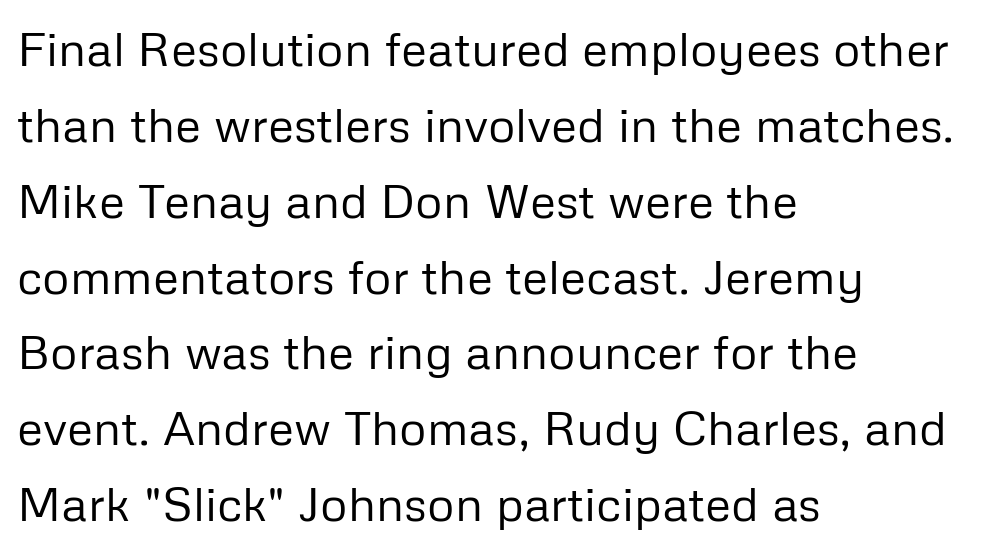
Q: Is the text bold? A: No.
Q: Is the text italic (slanted)? A: No, it is upright.
Q: Is the typeface a serif or a sans-serif typeface? A: Sans-serif.
Q: Is the text underlined? A: No.
Q: How is the paragraph aligned? A: Left-aligned.
Q: Is the spacing between letters normal or unusually wide? A: Normal.
Q: Is the spacing between lines tight, normal or loose? A: Normal.
Q: Width (condensed, normal, or wide)? A: Normal.
Q: Stroke contrast? A: Low.
Q: x-height? A: Medium.
Q: Monospaced? A: No.
